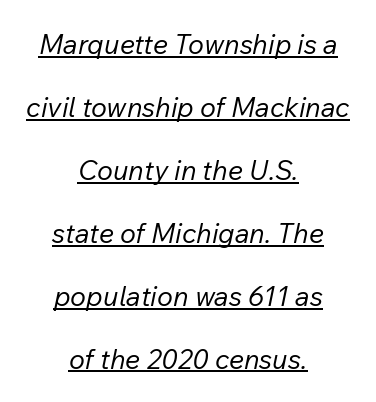
The image shows 27 px text type, italic (leaning right); set centered, loose line spacing (2.33x), normal letter spacing, underlined.
